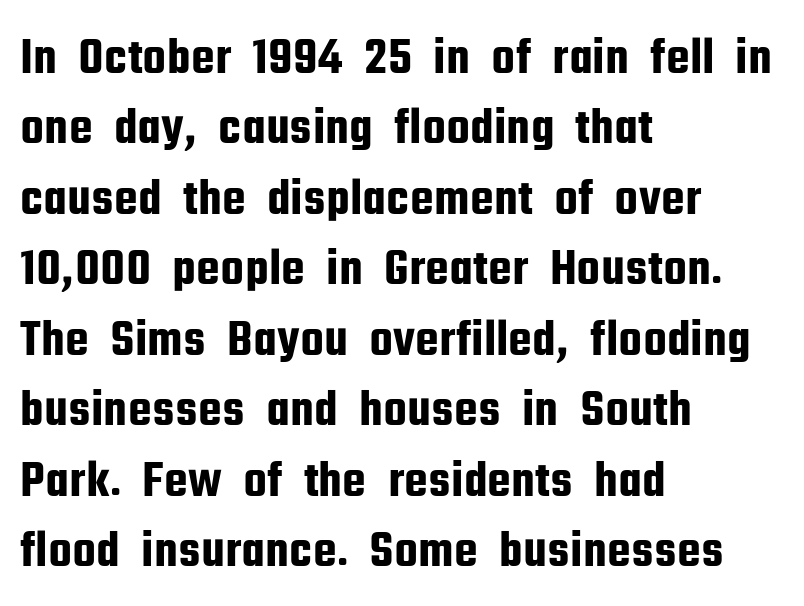
The image shows 53 px condensed sans-serif type, upright; set left-aligned, normal line spacing (1.33x), normal letter spacing, not underlined; low stroke contrast and a medium x-height.
